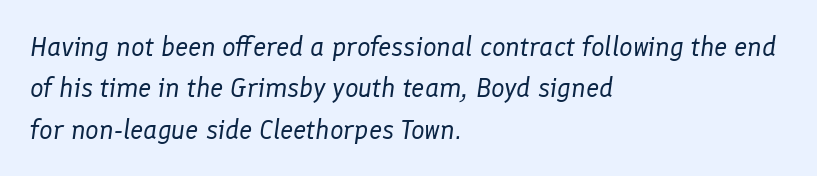
A quiet, ordinary-to-light weight characterises the typeface. Anything drawn beneath the words? Only blank space. This rendering uses left alignment, leaving the right contour irregular. Nothing unusual about the tracking: characters are spaced as the font intends. Is the type slanted? Yes — the strokes lean at a clear angle.
